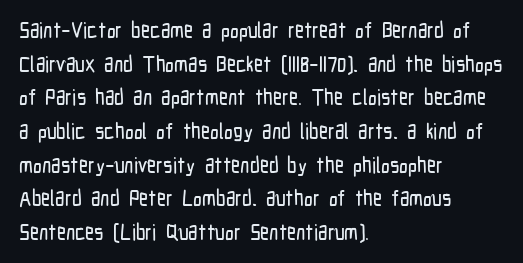
{"italic": "no", "underline": "no", "align": "left", "line_spacing": "normal", "line_spacing_ratio": 1.53, "letter_spacing": "normal", "letter_spacing_em": 0.0, "glyph_px": 22}
